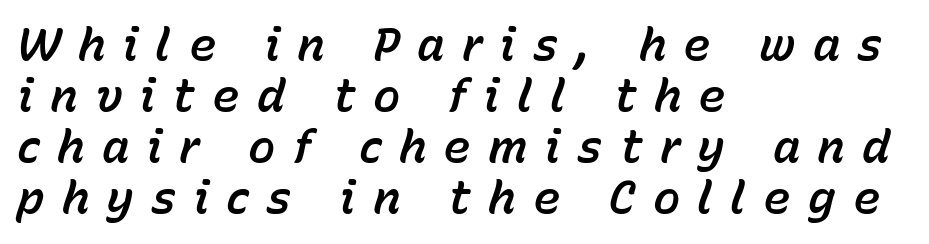
The passage shown is typed in a proportional face where columns would drift. You can tell it's italic because the verticals aren't actually vertical. The string is rendered with underlining switched off. The line-height multiplier appears low, near solid setting. There is plenty of visible air inserted between adjacent glyphs.
